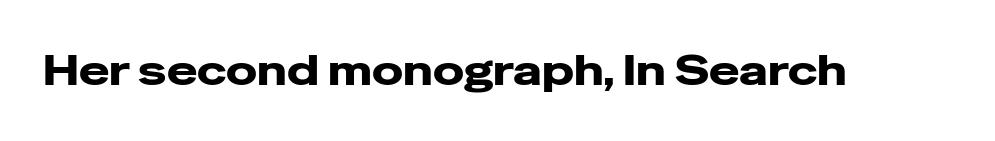
{"serif": "no", "italic": "no", "width": "wide", "stroke_contrast": "low", "x_height": "medium", "monospaced": "no", "underline": "no", "letter_spacing": "normal", "letter_spacing_em": 0.0, "glyph_px": 41}
